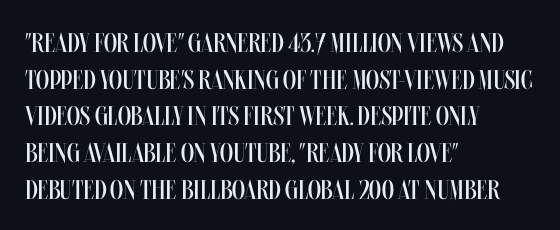
The image shows 27 px text type, upright; set left-aligned, normal line spacing (1.36x), normal letter spacing, not underlined.
